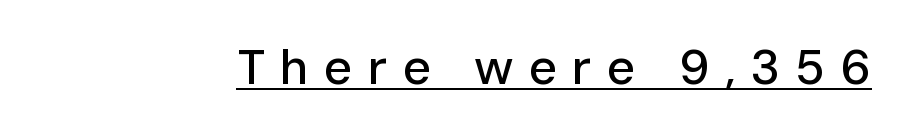
The image shows 49 px sans-serif type, upright; set unusually wide letter spacing (+0.31 em), underlined; low stroke contrast and a medium x-height.
